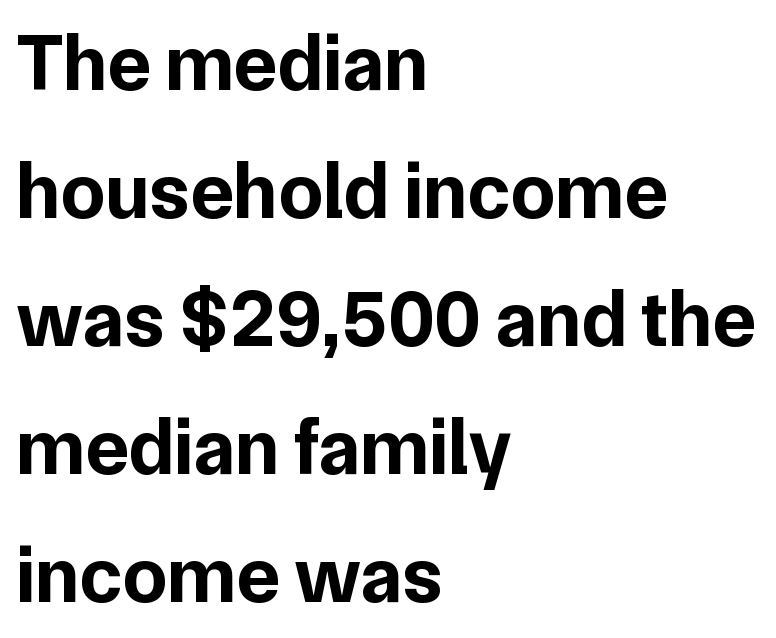
{"serif": "no", "italic": "no", "bold": "yes", "weight": "bold", "width": "normal", "stroke_contrast": "low", "x_height": "medium", "monospaced": "no", "underline": "no", "align": "left", "line_spacing": "normal", "line_spacing_ratio": 1.6, "letter_spacing": "normal", "letter_spacing_em": 0.0, "glyph_px": 80}
